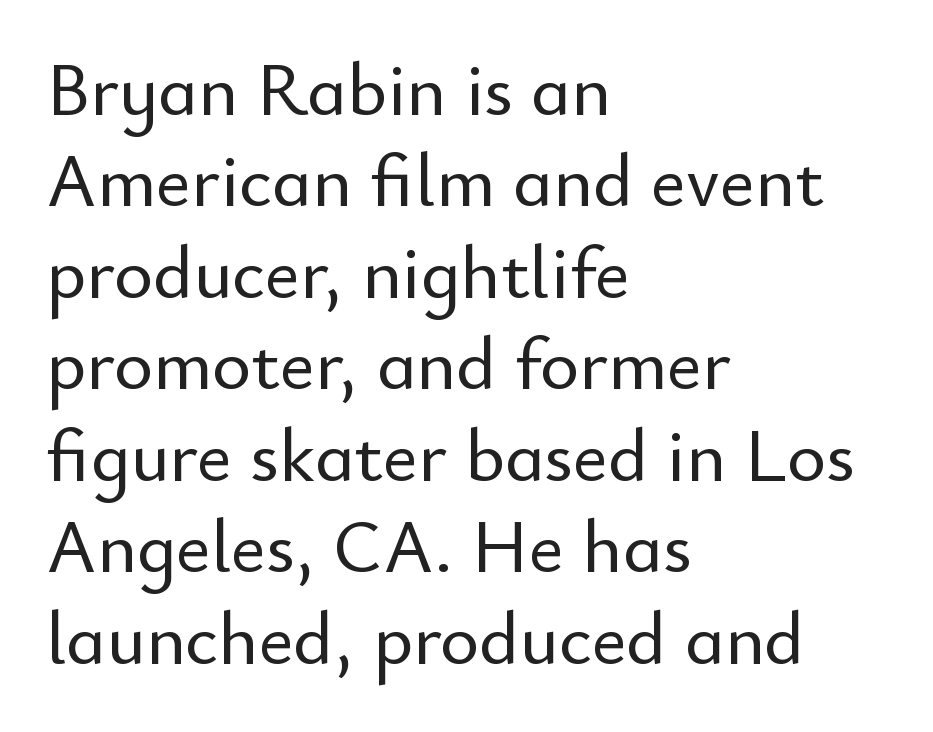
The image shows 75 px sans-serif type, upright; set left-aligned, line spacing 1.22x, normal letter spacing, not underlined; low stroke contrast and a small x-height.
